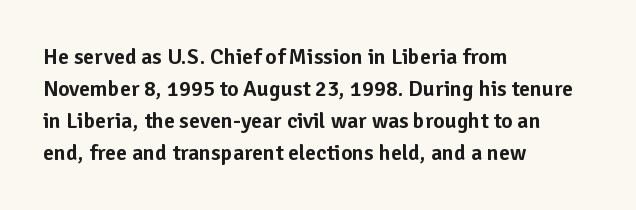
The image shows 22 px text type, upright; set left-aligned, normal line spacing (1.45x), normal letter spacing, not underlined.
